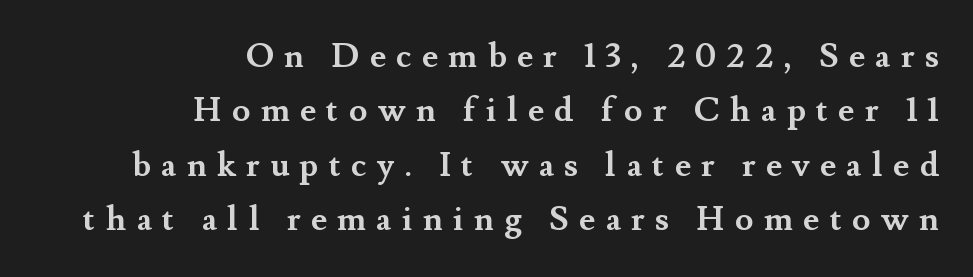
{"serif": "yes", "italic": "no", "bold": "yes", "weight": "semibold", "width": "normal", "stroke_contrast": "medium", "x_height": "small", "monospaced": "no", "underline": "no", "align": "right", "line_spacing": "normal", "line_spacing_ratio": 1.6, "letter_spacing": "wide", "letter_spacing_em": 0.3, "glyph_px": 34}
